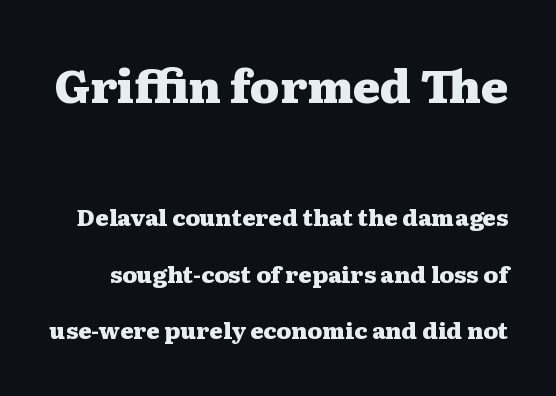
{"serif": "yes", "italic": "no", "bold": "yes", "weight": "heavy", "width": "wide", "stroke_contrast": "medium", "x_height": "medium", "monospaced": "no", "underline": "no", "line_spacing": "loose", "line_spacing_ratio": 2.46, "letter_spacing": "normal", "letter_spacing_em": 0.0, "larger_block": "first", "size_ratio": 2.0, "glyph_px": 46}
